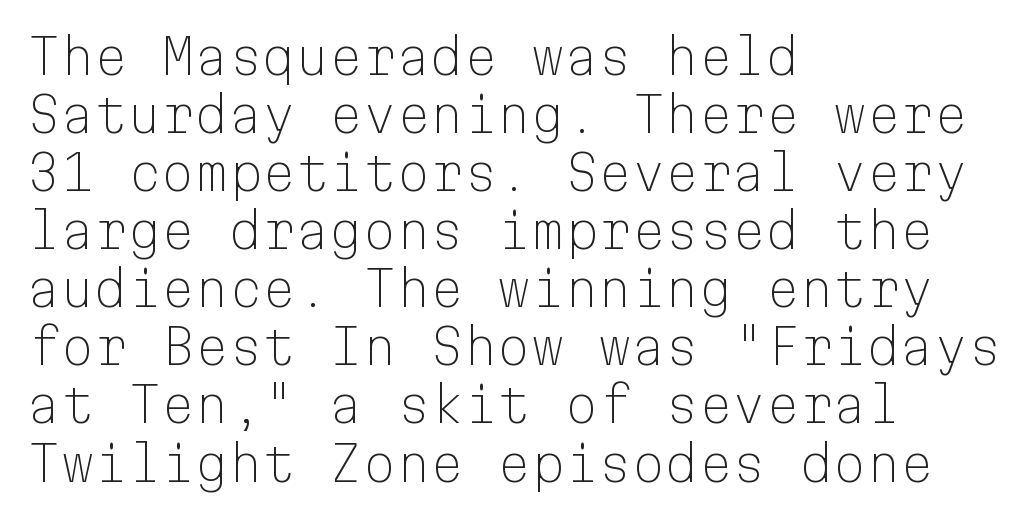
The type is set solid horizontally, with unmodified tracking. Compared with a centered layout, this one pins lines to the left instead. Every character here occupies the same horizontal width, giving the sample a typewriter-like rhythm. Serif or sans? Sans — the stroke terminals are bare.
